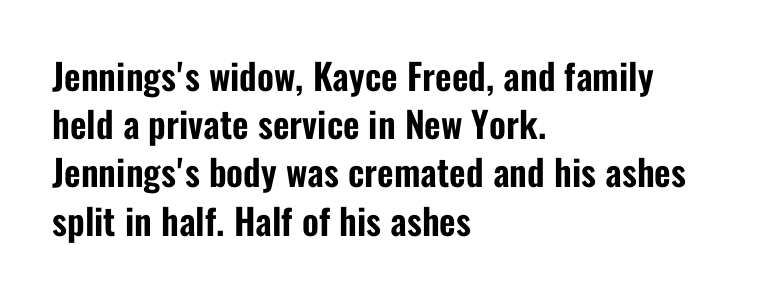
{"serif": "no", "italic": "no", "width": "condensed", "stroke_contrast": "low", "x_height": "medium", "monospaced": "no", "underline": "no", "align": "left", "line_spacing": "normal", "line_spacing_ratio": 1.34, "letter_spacing": "normal", "letter_spacing_em": 0.0, "glyph_px": 36}
